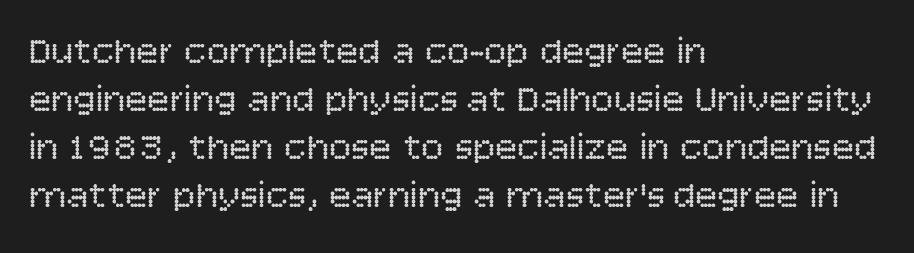
Q: Is the text bold? A: No.
Q: Is the text italic (slanted)? A: No, it is upright.
Q: Is the typeface a serif or a sans-serif typeface? A: Sans-serif.
Q: Is the text underlined? A: No.
Q: How is the paragraph aligned? A: Left-aligned.
Q: Is the spacing between letters normal or unusually wide? A: Normal.
Q: Is the spacing between lines tight, normal or loose? A: Normal.
Q: Width (condensed, normal, or wide)? A: Normal.
Q: Stroke contrast? A: Low.
Q: x-height? A: Large.
Q: Monospaced? A: No.
